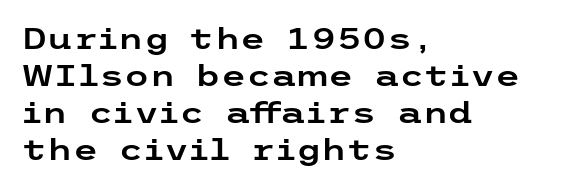
Normally led — the rows are evenly, conventionally spaced. You could call the tracking neutral — neither tight nor loose. Plain, unruled lines of type. Caption: multi-line text, flush left, ragged right.
